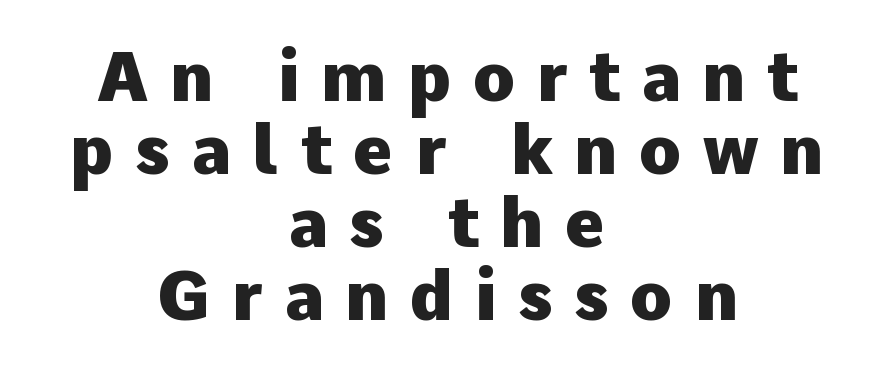
Loose tracking; the words dissolve into strings of separated letters. Varying glyph widths throughout — classic text-font behaviour. Descenders are the only things crossing below the line. In terms of weight, the rendering is a true, heavy bold. The glyphs in this specimen are sans serif. Is there any slant? The stems are plumb.
